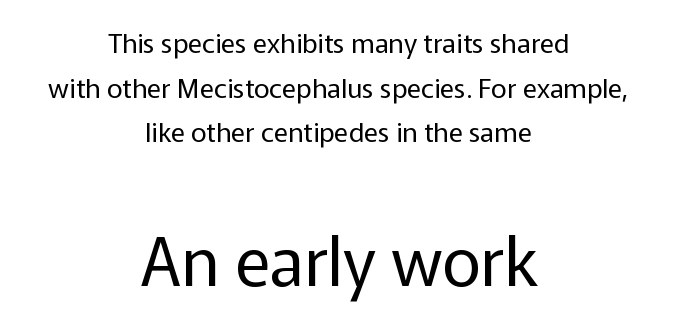
{"serif": "no", "italic": "no", "bold": "no", "weight": "regular", "width": "normal", "stroke_contrast": "low", "x_height": "medium", "monospaced": "no", "underline": "no", "align": "center", "line_spacing": "normal", "line_spacing_ratio": 1.65, "letter_spacing": "normal", "letter_spacing_em": 0.0, "larger_block": "second", "size_ratio": 2.48, "glyph_px": 67}
